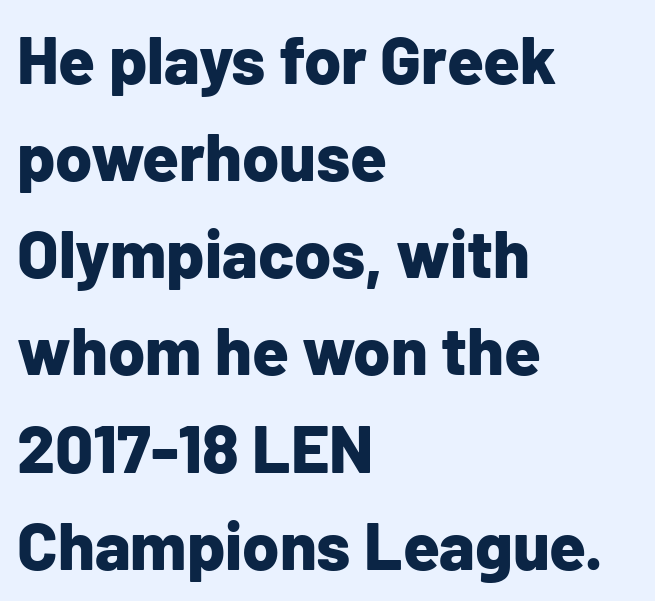
{"serif": "no", "italic": "no", "bold": "yes", "weight": "bold", "width": "normal", "stroke_contrast": "low", "x_height": "medium", "monospaced": "no", "underline": "no", "align": "left", "line_spacing": "normal", "line_spacing_ratio": 1.45, "letter_spacing": "normal", "letter_spacing_em": 0.0, "glyph_px": 67}
